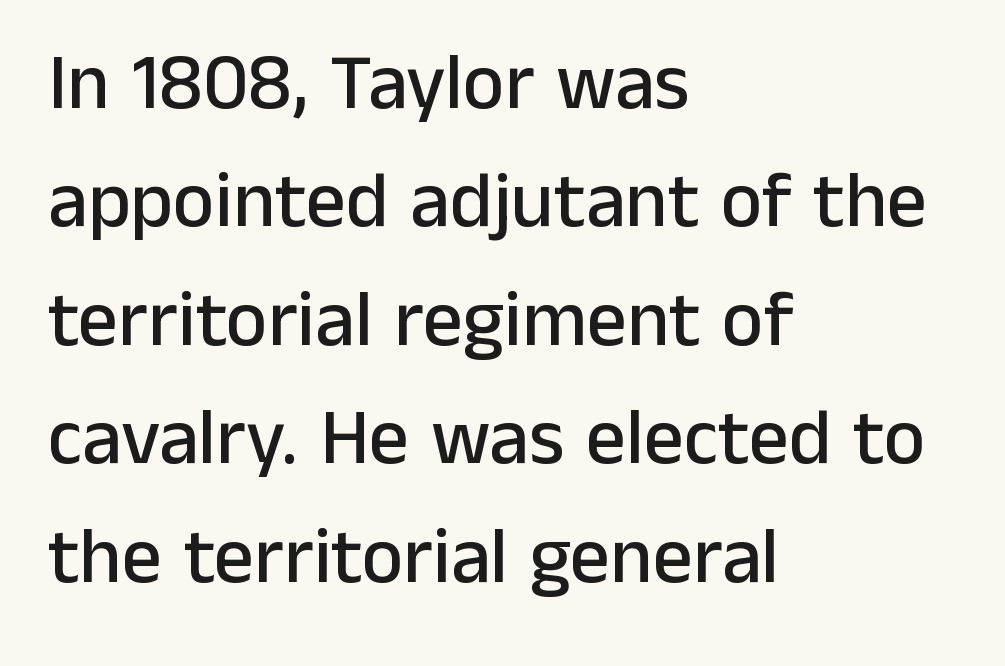
The image shows 79 px sans-serif type, upright; set left-aligned, normal line spacing (1.5x), normal letter spacing, not underlined; low stroke contrast and a medium x-height.
